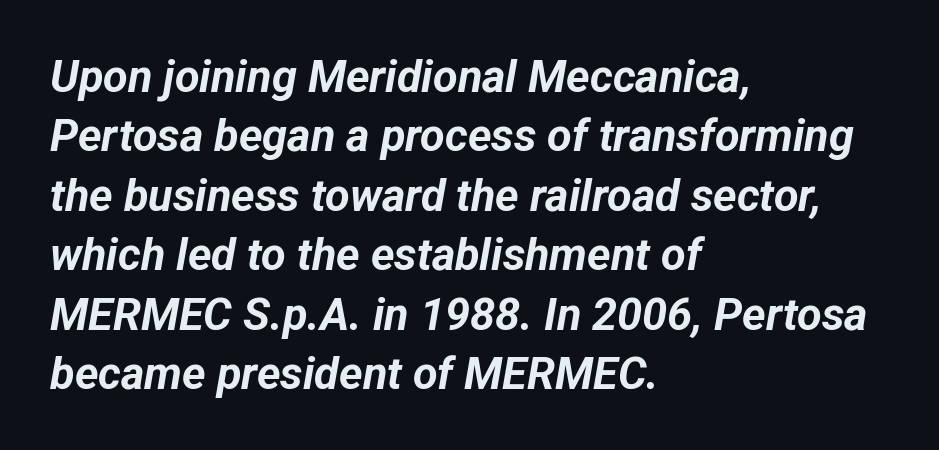
The image shows 45 px bold type, italic (leaning right); set left-aligned, normal line spacing (1.32x), normal letter spacing, not underlined; low stroke contrast and a medium x-height.
